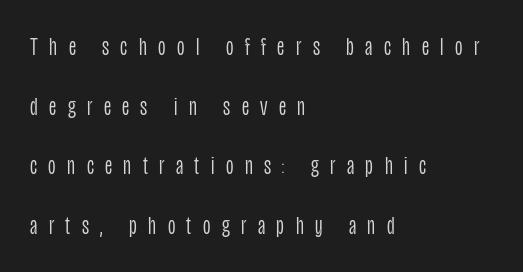
{"italic": "no", "bold": "no", "underline": "no", "align": "left", "line_spacing": "loose", "line_spacing_ratio": 2.29, "letter_spacing": "wide", "letter_spacing_em": 0.44, "glyph_px": 26}
